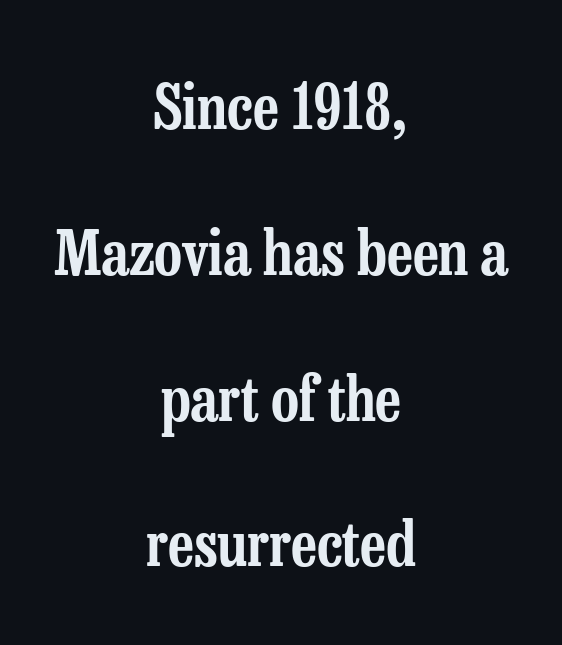
{"serif": "yes", "italic": "no", "width": "condensed", "stroke_contrast": "low", "x_height": "medium", "monospaced": "no", "underline": "no", "align": "center", "line_spacing": "loose", "line_spacing_ratio": 2.39, "letter_spacing": "normal", "letter_spacing_em": 0.0, "glyph_px": 61}
